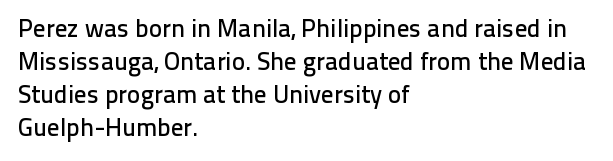
The image shows 25 px text type, upright; set left-aligned, normal line spacing (1.32x), normal letter spacing, not underlined.
